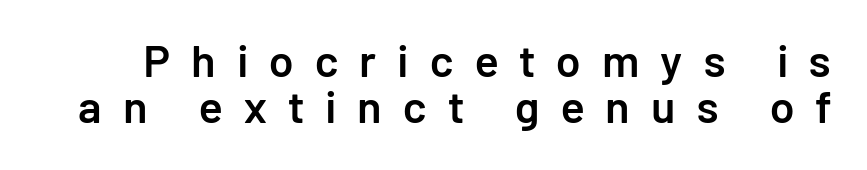
{"serif": "no", "italic": "no", "bold": "semi", "weight": "semibold", "width": "normal", "stroke_contrast": "low", "x_height": "medium", "monospaced": "no", "underline": "no", "line_spacing": "tight", "line_spacing_ratio": 1.03, "letter_spacing": "wide", "letter_spacing_em": 0.47, "glyph_px": 45}
